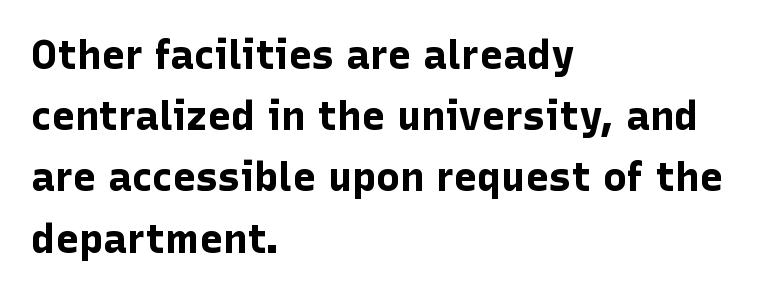
Character widths vary here, with narrow letters taking less room than wide ones. A normal amount of white space separates one row of letters from the next. Letter spacing: default. The glyphs in this specimen are sans serif. The space beneath each line is pristine and unruled. A student would call this left alignment; a typographer would say flush left, rag right.
